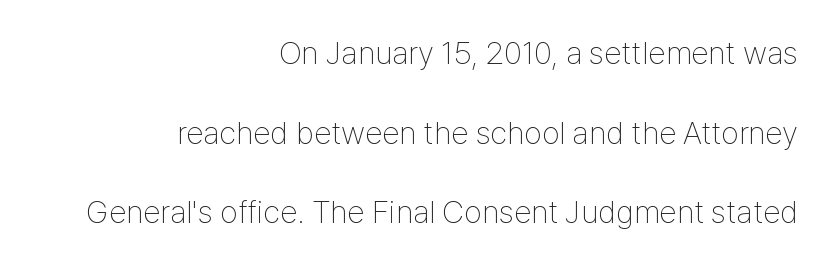
{"serif": "no", "italic": "no", "bold": "no", "weight": "thin", "width": "condensed", "stroke_contrast": "low", "x_height": "medium", "monospaced": "no", "underline": "no", "align": "right", "line_spacing": "loose", "line_spacing_ratio": 2.49, "letter_spacing": "normal", "letter_spacing_em": 0.0, "glyph_px": 32}
